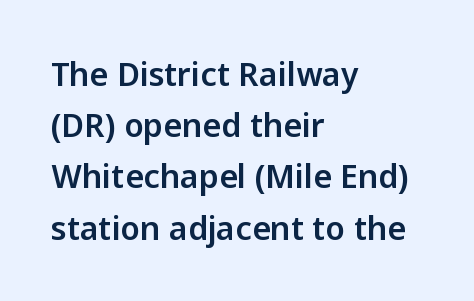
Note the varied advance widths — an 'i' is clearly narrower than an 'm'. Rows of type keep a routine distance in the vertical direction. A student would call this left alignment; a typographer would say flush left, rag right. Underlining? Definitely not there.
